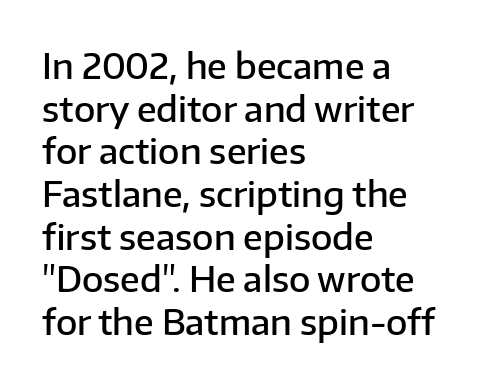
{"serif": "no", "italic": "no", "bold": "semi", "weight": "semibold", "width": "normal", "stroke_contrast": "low", "x_height": "medium", "monospaced": "no", "underline": "no", "align": "left", "line_spacing_ratio": 1.22, "letter_spacing": "normal", "letter_spacing_em": 0.0, "glyph_px": 35}
